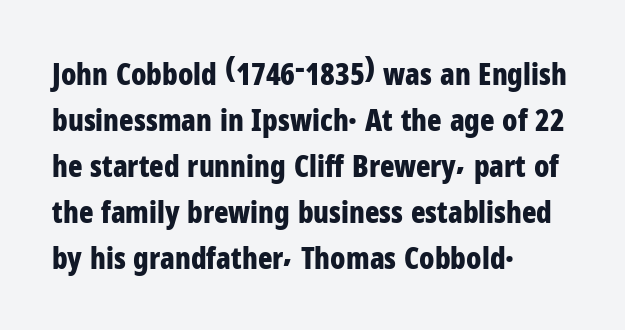
Q: Is the text bold? A: Yes.
Q: Is the text italic (slanted)? A: No, it is upright.
Q: Is the typeface a serif or a sans-serif typeface? A: Sans-serif.
Q: Is the text underlined? A: No.
Q: How is the paragraph aligned? A: Left-aligned.
Q: Is the spacing between letters normal or unusually wide? A: Normal.
Q: Is the spacing between lines tight, normal or loose? A: Normal.
Q: Width (condensed, normal, or wide)? A: Condensed.
Q: Stroke contrast? A: Low.
Q: x-height? A: Medium.
Q: Monospaced? A: No.
